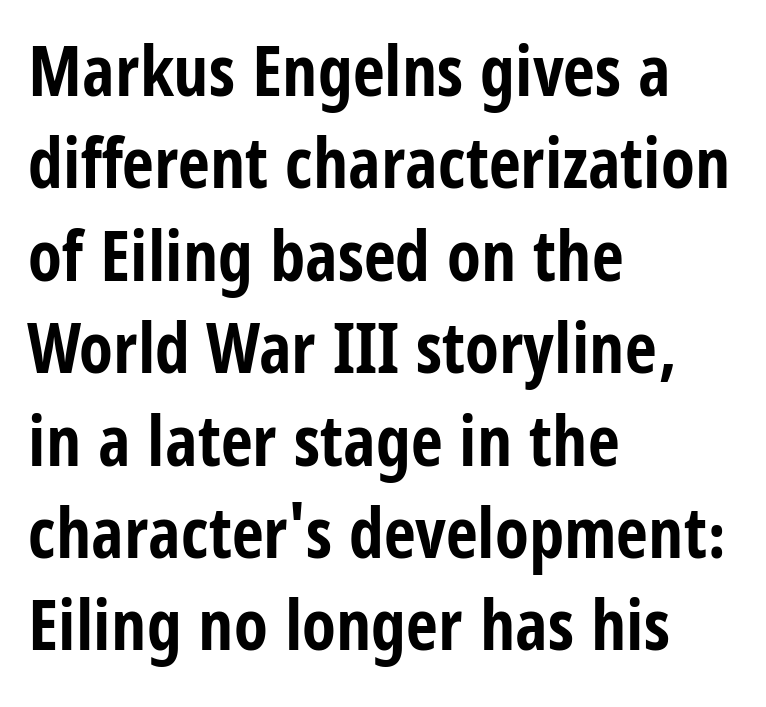
{"serif": "no", "italic": "no", "bold": "yes", "weight": "bold", "width": "condensed", "stroke_contrast": "low", "x_height": "large", "monospaced": "no", "underline": "no", "align": "left", "line_spacing": "normal", "line_spacing_ratio": 1.32, "letter_spacing": "normal", "letter_spacing_em": 0.0, "glyph_px": 70}
